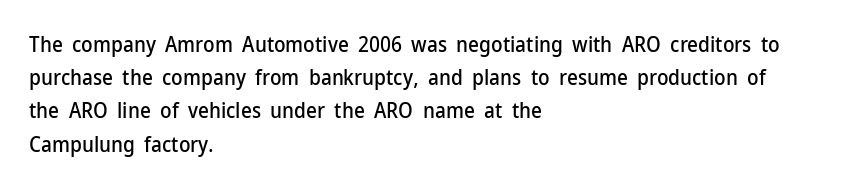
The image shows 21 px text type, upright; set left-aligned, normal line spacing (1.58x), normal letter spacing, not underlined.
